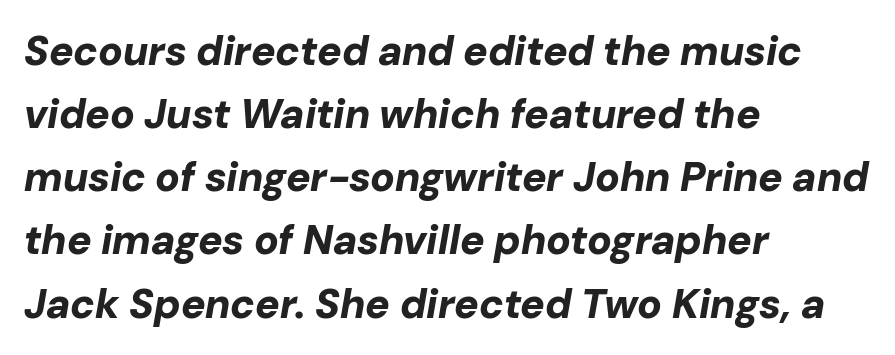
The image shows 41 px bold type, italic (leaning right); set left-aligned, normal line spacing (1.54x), normal letter spacing, not underlined; low stroke contrast and a medium x-height.
